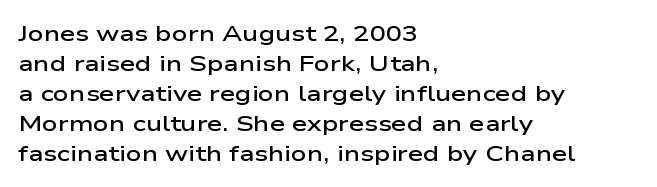
Q: Is the text bold? A: Semi-bold.
Q: Is the text italic (slanted)? A: No, it is upright.
Q: Is the text underlined? A: No.
Q: How is the paragraph aligned? A: Left-aligned.
Q: Is the spacing between letters normal or unusually wide? A: Normal.
Q: Is the spacing between lines tight, normal or loose? A: Normal.
